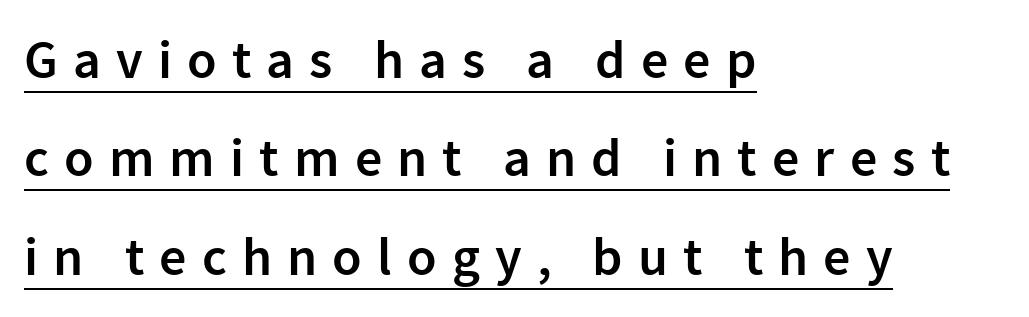
The image shows 54 px semibold sans-serif type, upright; set left-aligned, line spacing 1.82x, unusually wide letter spacing (+0.28 em), underlined; low stroke contrast and a medium x-height.
